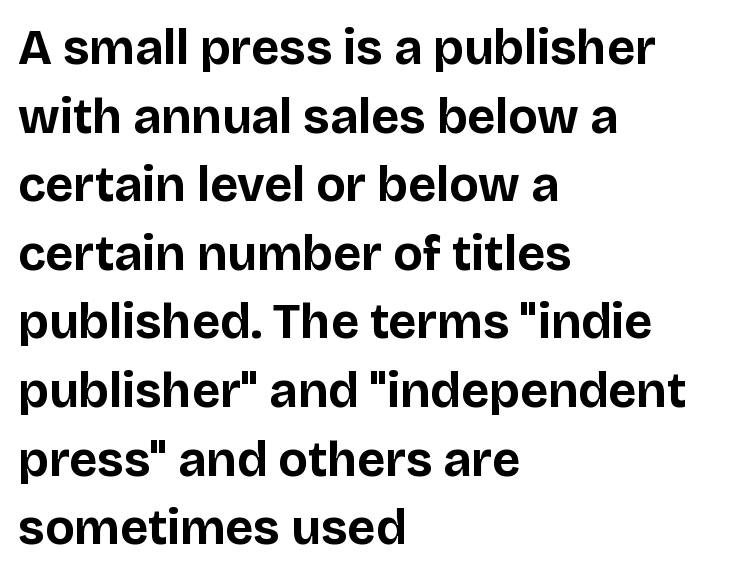
The image shows 49 px bold sans-serif type, upright; set left-aligned, normal line spacing (1.4x), normal letter spacing, not underlined; low stroke contrast and a large x-height.
